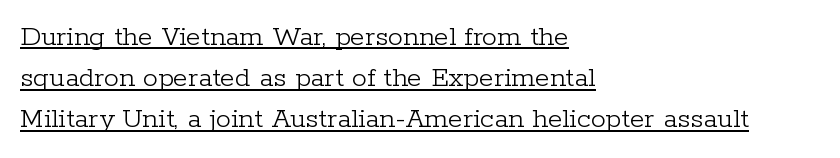
{"serif": "yes", "italic": "no", "bold": "no", "weight": "light", "width": "normal", "stroke_contrast": "low", "x_height": "medium", "monospaced": "no", "underline": "yes", "align": "left", "line_spacing": "normal", "line_spacing_ratio": 1.37, "letter_spacing": "normal", "letter_spacing_em": 0.0, "glyph_px": 30}
